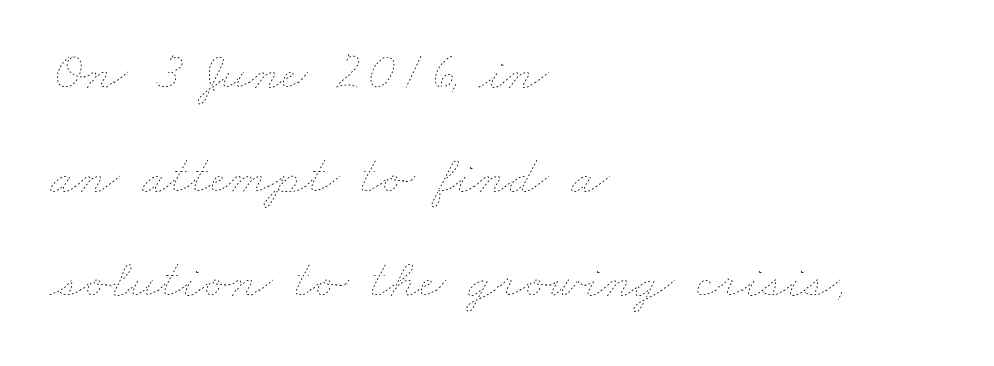
{"bold": "no", "weight": "thin", "width": "wide", "stroke_contrast": "low", "x_height": "small", "monospaced": "no", "underline": "no", "align": "left", "line_spacing_ratio": 1.86, "letter_spacing": "normal", "letter_spacing_em": 0.0, "glyph_px": 56}
